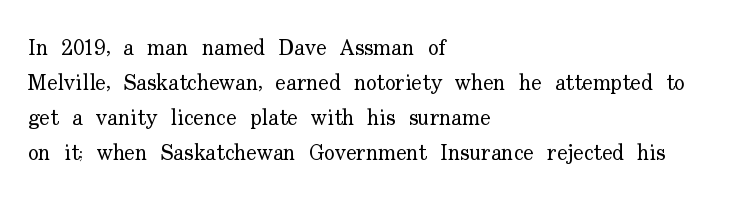
{"italic": "no", "bold": "no", "underline": "no", "align": "left", "line_spacing": "normal", "line_spacing_ratio": 1.59, "letter_spacing": "normal", "letter_spacing_em": 0.0, "glyph_px": 22}
